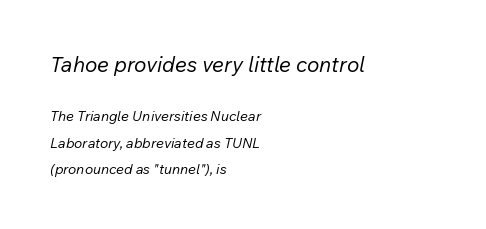
Is the stroke heavy? The answer is a plain regular-or-lighter. The font's italic variant was chosen for this text. The rendering anchors every line to the left-hand side. Character size in the leading block exceeds that of the trailing block. Compared with typical body copy, the letter spacing here is the same. Each row of text sits above clean, open space.
